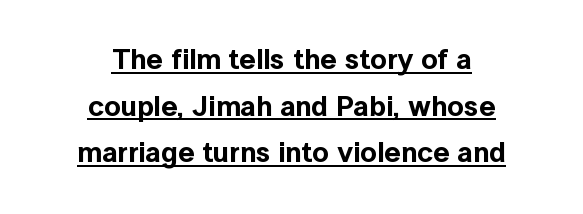
A typesetter would call this leading conventional body-copy spacing. It's the straight-up-and-down kind of type. A typesetter would label this face a sans. This rendering features underlined lettering. Think of a printed novel: that variable character pitch is what you see here.
